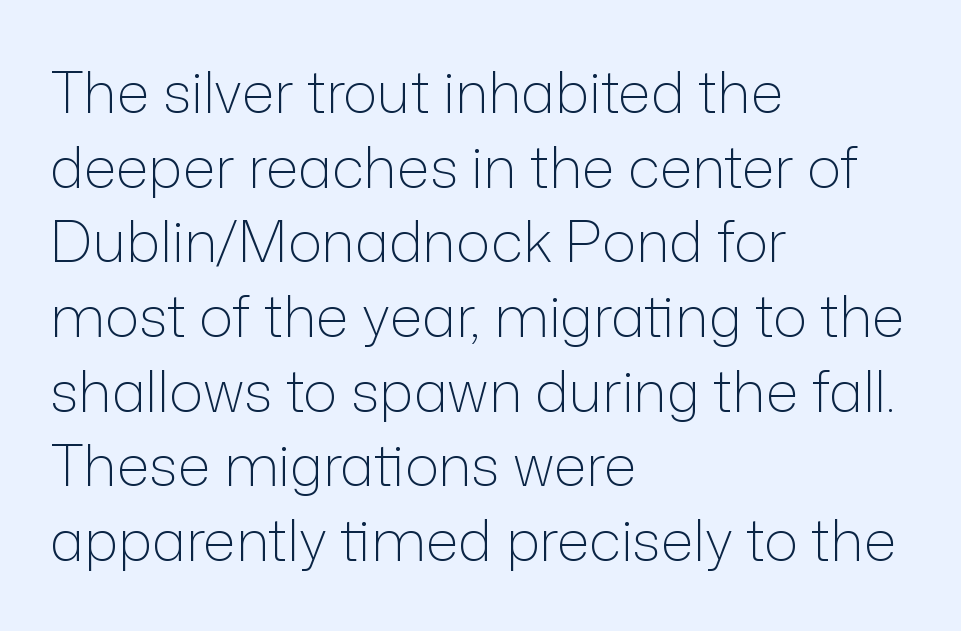
Q: Is the text bold? A: No.
Q: Is the text italic (slanted)? A: No, it is upright.
Q: Is the typeface a serif or a sans-serif typeface? A: Sans-serif.
Q: Is the text underlined? A: No.
Q: How is the paragraph aligned? A: Left-aligned.
Q: Is the spacing between letters normal or unusually wide? A: Normal.
Q: Is the spacing between lines tight, normal or loose? A: Normal.
Q: Width (condensed, normal, or wide)? A: Normal.
Q: Stroke contrast? A: Low.
Q: x-height? A: Medium.
Q: Monospaced? A: No.
